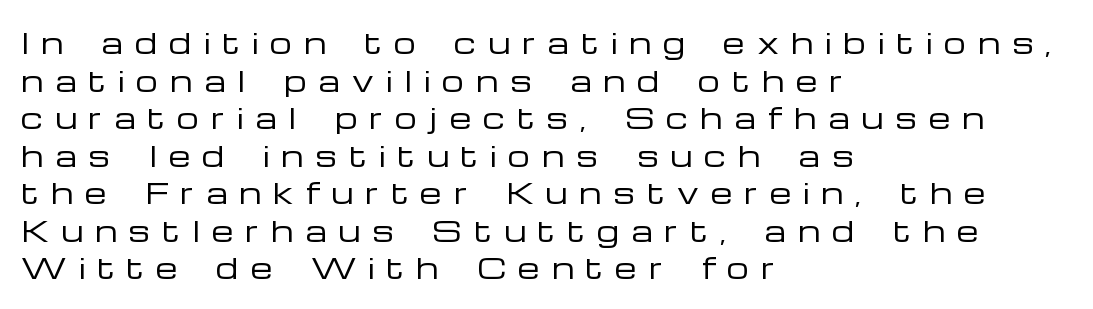
No feet cap the strokes, marking this as sans-serif type. The font sits on the lighter half of the weight spectrum, regular included. Reading down the column, the eye jumps a familiar distance to each next line. Character widths vary here, with narrow letters taking less room than wide ones.
